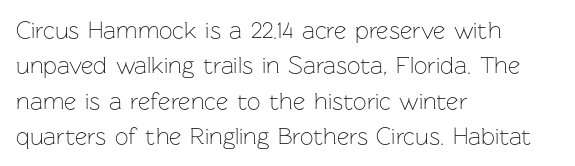
The image shows 24 px text type, upright; set left-aligned, normal line spacing (1.47x), normal letter spacing, not underlined.
